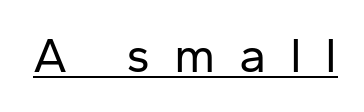
Q: Is the text bold? A: No.
Q: Is the text italic (slanted)? A: No, it is upright.
Q: Is the typeface a serif or a sans-serif typeface? A: Sans-serif.
Q: Is the text underlined? A: Yes.
Q: Is the spacing between letters normal or unusually wide? A: Unusually wide.
Q: Width (condensed, normal, or wide)? A: Normal.
Q: Stroke contrast? A: Low.
Q: x-height? A: Medium.
Q: Monospaced? A: No.
